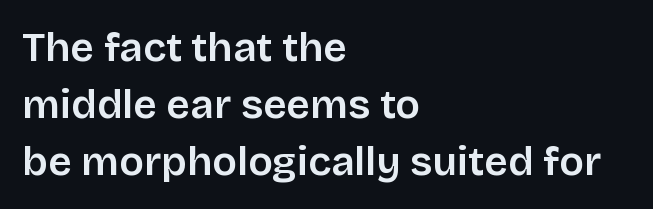
The face used here is proportionally spaced, like ordinary book or web type. Students, this is semibold: more ink than regular, less than bold. Vertical spacing — default. Do the letters lean? They stand straight. The characters display no serif detailing; their extremities are plain.
